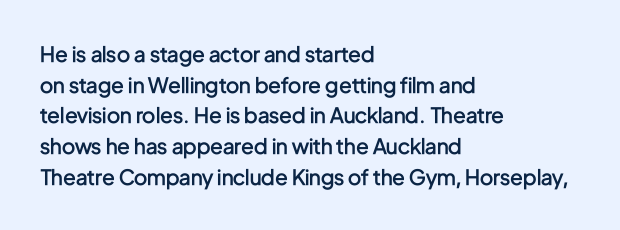
Look at the tracking — it's just the regular setting, nothing added. Normally led — the rows are evenly, conventionally spaced. The paragraph has a hard left edge and a soft right edge. Notice how the stems are strictly vertical — no italics here.
